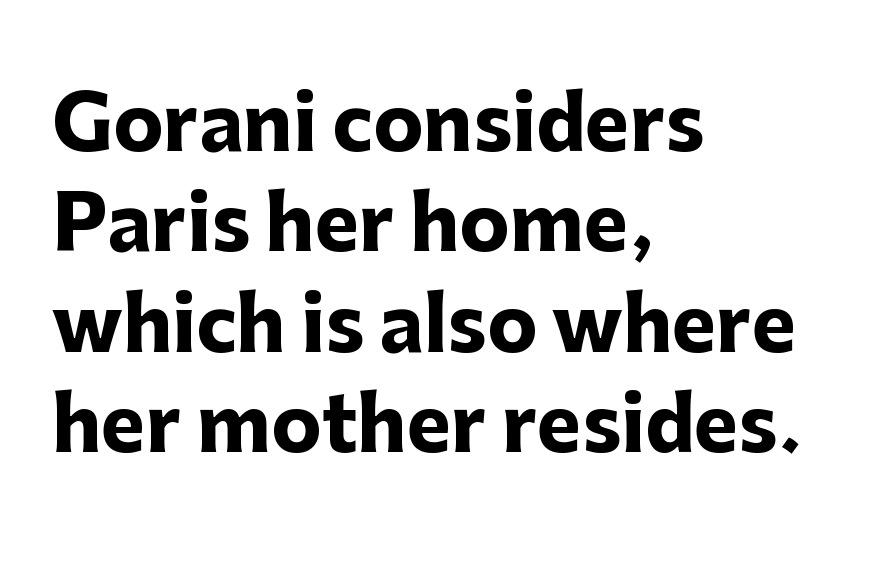
{"serif": "no", "italic": "no", "bold": "yes", "weight": "heavy", "width": "normal", "stroke_contrast": "low", "x_height": "medium", "monospaced": "no", "underline": "no", "align": "left", "line_spacing": "normal", "line_spacing_ratio": 1.34, "letter_spacing": "normal", "letter_spacing_em": 0.0, "glyph_px": 75}
